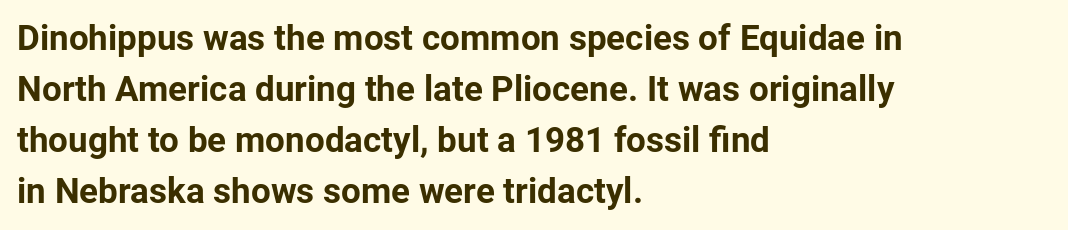
The image shows 35 px bold sans-serif type, upright; set left-aligned, normal line spacing (1.46x), normal letter spacing, not underlined; low stroke contrast and a medium x-height.
